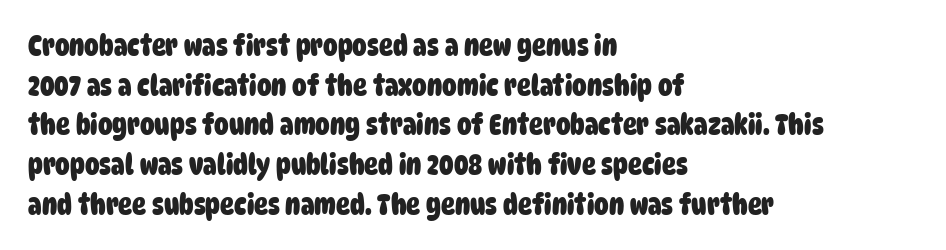
Q: Is the text bold? A: Yes.
Q: Is the typeface a serif or a sans-serif typeface? A: Sans-serif.
Q: Is the text underlined? A: No.
Q: How is the paragraph aligned? A: Left-aligned.
Q: Is the spacing between letters normal or unusually wide? A: Normal.
Q: Is the spacing between lines tight, normal or loose? A: Normal.
Q: Width (condensed, normal, or wide)? A: Condensed.
Q: Stroke contrast? A: Low.
Q: x-height? A: Large.
Q: Monospaced? A: No.
